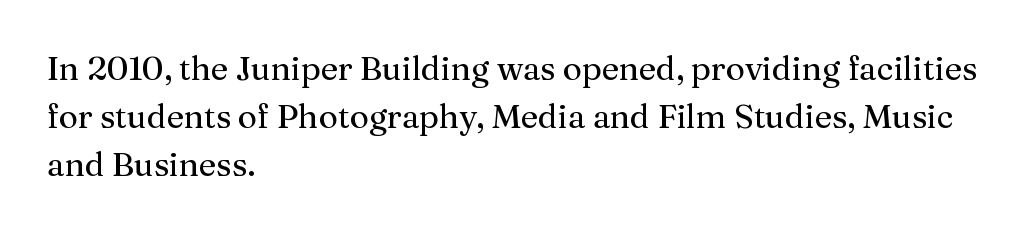
{"serif": "yes", "italic": "no", "bold": "no", "weight": "regular", "width": "normal", "stroke_contrast": "medium", "x_height": "medium", "monospaced": "no", "underline": "no", "align": "left", "line_spacing": "normal", "line_spacing_ratio": 1.45, "letter_spacing": "normal", "letter_spacing_em": 0.0, "glyph_px": 33}
